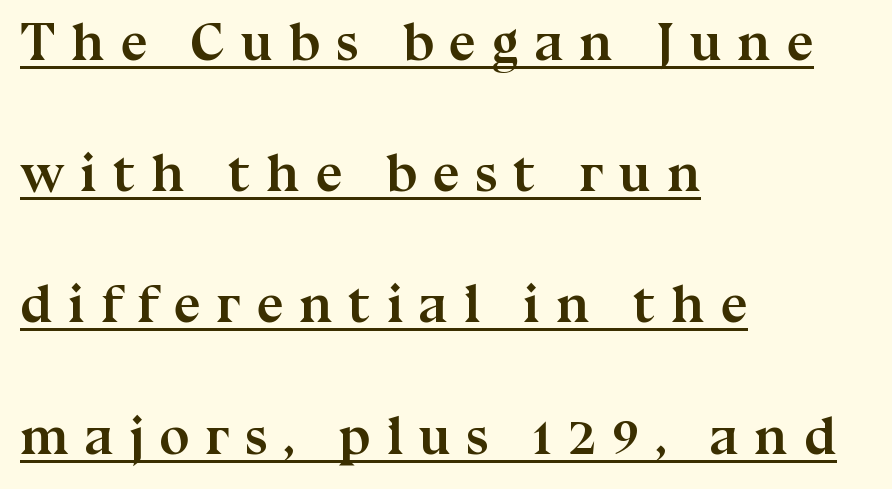
{"serif": "yes", "italic": "no", "bold": "yes", "weight": "semibold", "width": "normal", "stroke_contrast": "medium", "x_height": "medium", "monospaced": "no", "underline": "yes", "align": "left", "line_spacing": "loose", "line_spacing_ratio": 2.43, "letter_spacing": "wide", "letter_spacing_em": 0.29, "glyph_px": 54}
